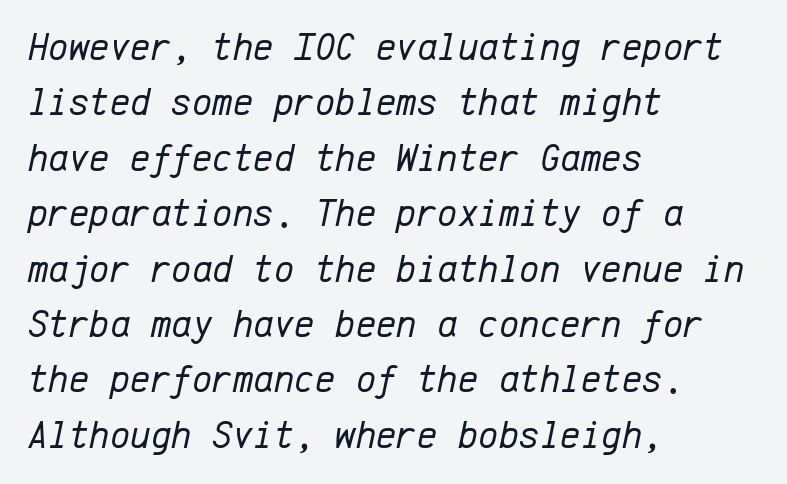
{"italic": "yes", "lean": "right", "slant_degrees": 12, "bold": "no", "weight": "regular", "width": "normal", "stroke_contrast": "low", "x_height": "medium", "monospaced": "yes", "underline": "no", "align": "left", "line_spacing": "normal", "line_spacing_ratio": 1.42, "letter_spacing": "normal", "letter_spacing_em": 0.0, "glyph_px": 39}
